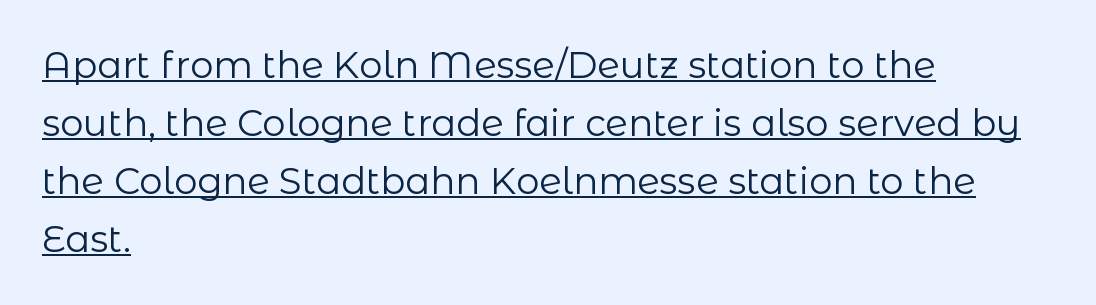
Character widths vary here, with narrow letters taking less room than wide ones. Where is the straight margin? On the left. The letters stand straight up with perfectly vertical stems. Caption: lettering with a line underneath. Compared with typical paragraphs, the rows here are spaced about the same.
